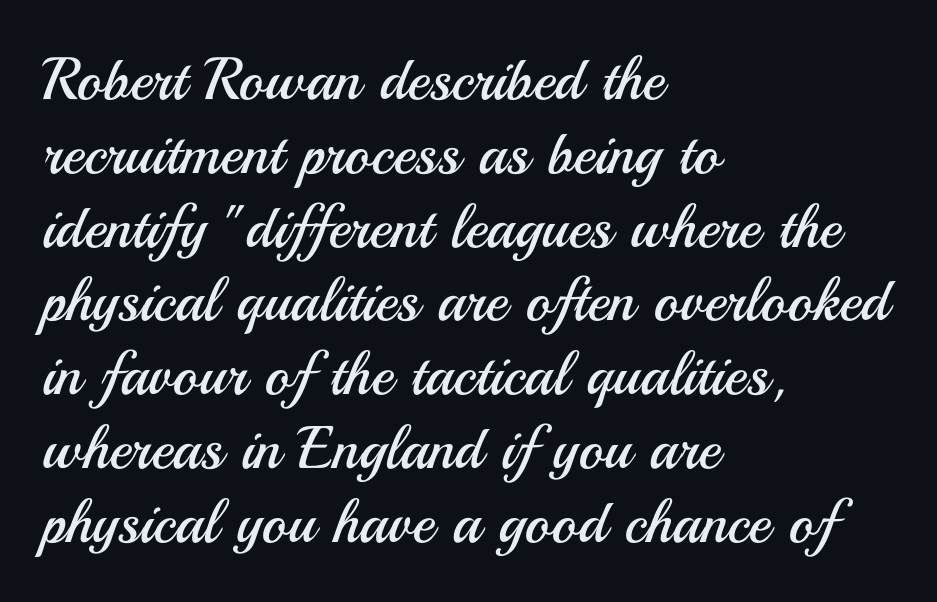
The area under the type is left untouched. Characters follow at the spacing the type designer built in. The letters advance in unequal steps, a hallmark of proportional type. A typesetter would label this face a sans.
